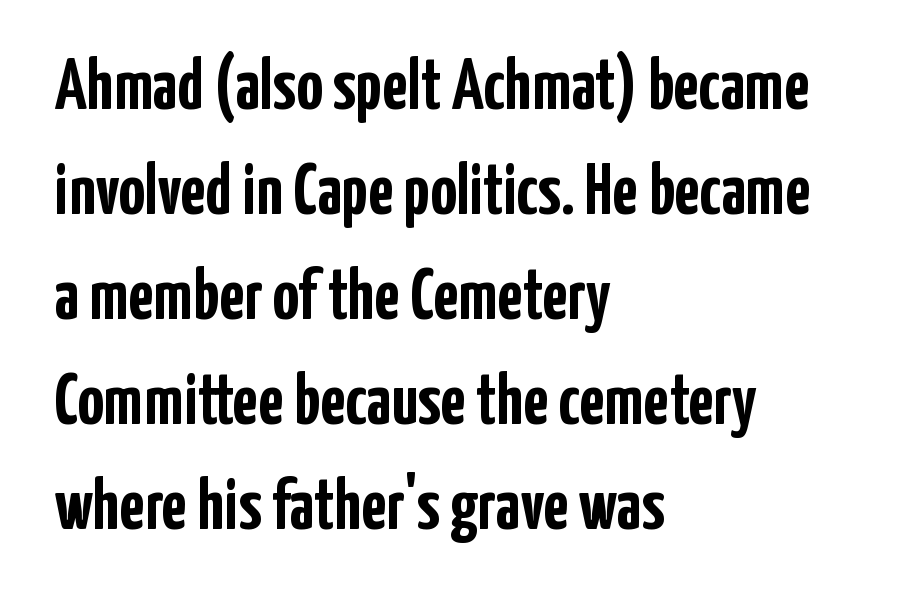
Descender tails drop into unmarked territory. A typesetter would label this face a sans. Nobody touched the tracking dial on this one. The rendering uses a moderate line-height, typical for paragraphs.
